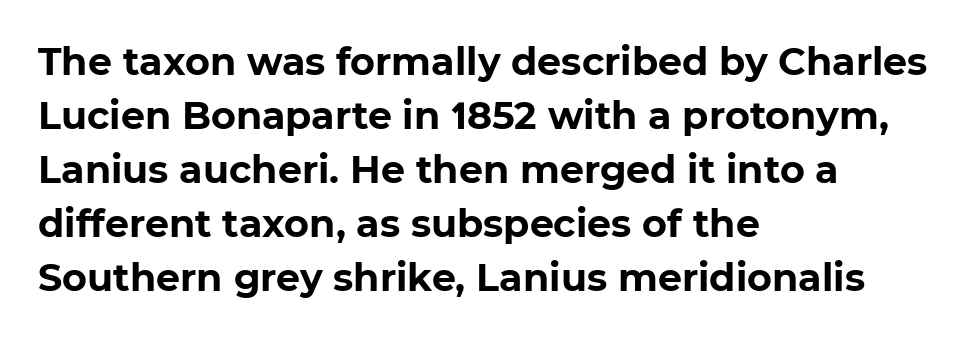
{"serif": "no", "bold": "yes", "weight": "bold", "width": "normal", "stroke_contrast": "low", "x_height": "medium", "monospaced": "no", "underline": "no", "align": "left", "line_spacing": "normal", "line_spacing_ratio": 1.42, "letter_spacing": "normal", "letter_spacing_em": 0.0, "glyph_px": 38}
